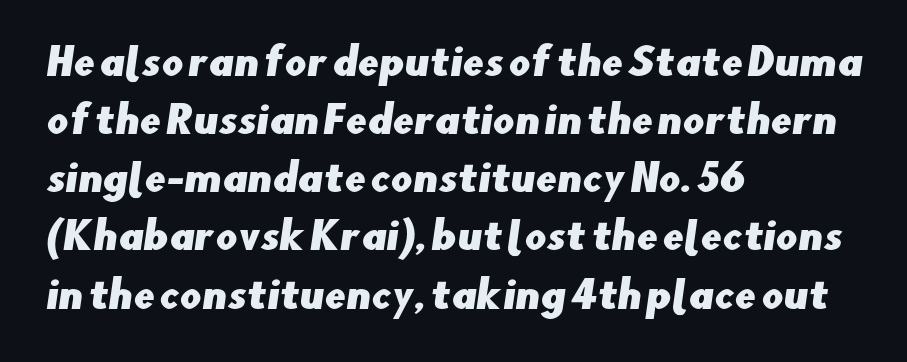
The image shows 38 px sans-serif type; set left-aligned, normal line spacing (1.53x), normal letter spacing, not underlined; low stroke contrast and a small x-height.
